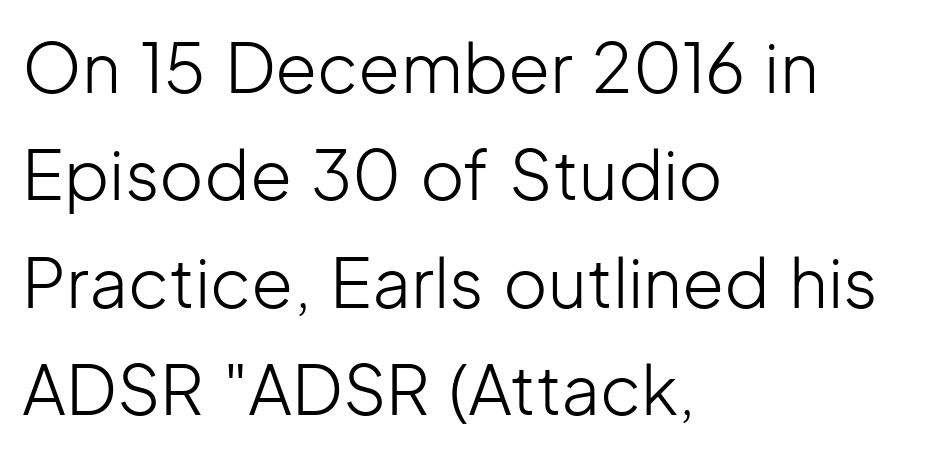
{"serif": "no", "italic": "no", "bold": "no", "weight": "light", "width": "normal", "stroke_contrast": "low", "x_height": "medium", "monospaced": "no", "underline": "no", "align": "left", "line_spacing": "normal", "line_spacing_ratio": 1.58, "letter_spacing": "normal", "letter_spacing_em": 0.0, "glyph_px": 68}
